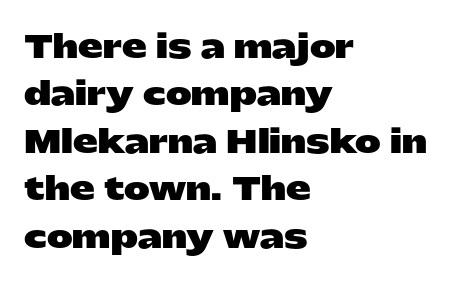
{"serif": "no", "italic": "no", "bold": "yes", "weight": "heavy", "width": "wide", "stroke_contrast": "low", "x_height": "medium", "monospaced": "no", "underline": "no", "align": "left", "line_spacing": "normal", "line_spacing_ratio": 1.53, "letter_spacing": "normal", "letter_spacing_em": 0.0, "glyph_px": 31}
